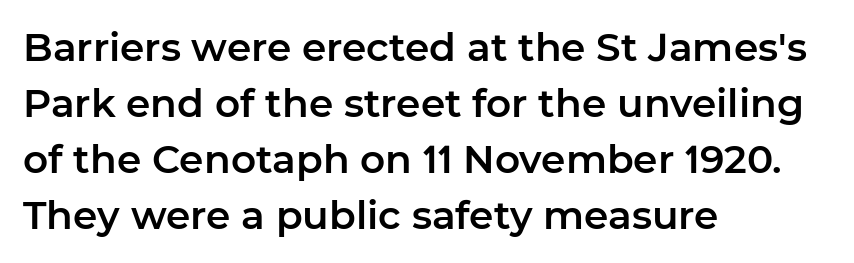
The image shows 39 px sans-serif type, upright; set left-aligned, normal line spacing (1.44x), normal letter spacing, not underlined; low stroke contrast and a medium x-height.
